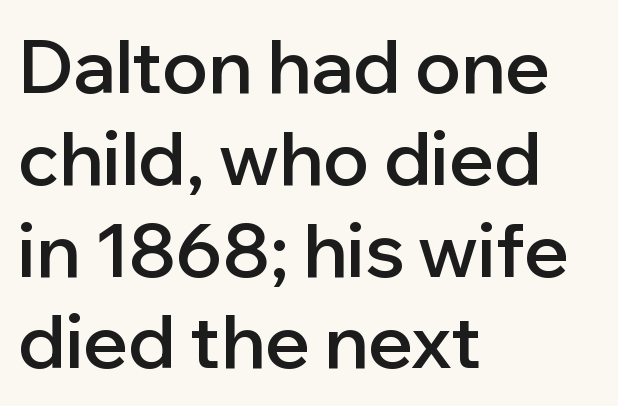
{"serif": "no", "italic": "no", "bold": "semi", "weight": "semibold", "width": "normal", "stroke_contrast": "low", "x_height": "medium", "monospaced": "no", "underline": "no", "align": "left", "line_spacing_ratio": 1.24, "letter_spacing": "normal", "letter_spacing_em": 0.0, "glyph_px": 74}
